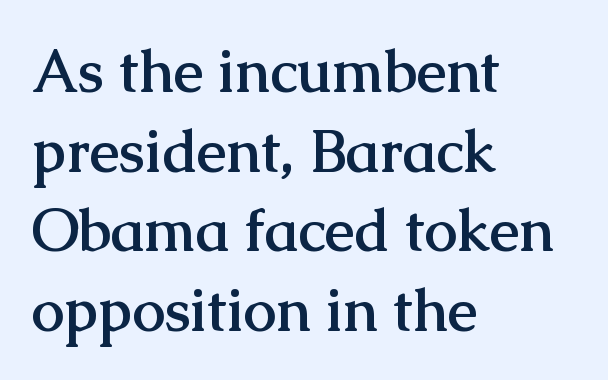
Q: Is the text bold? A: Yes.
Q: Is the text italic (slanted)? A: No, it is upright.
Q: Is the typeface a serif or a sans-serif typeface? A: Serif.
Q: Is the text underlined? A: No.
Q: How is the paragraph aligned? A: Left-aligned.
Q: Is the spacing between letters normal or unusually wide? A: Normal.
Q: Is the spacing between lines tight, normal or loose? A: Normal.
Q: Width (condensed, normal, or wide)? A: Normal.
Q: Stroke contrast? A: Medium.
Q: x-height? A: Medium.
Q: Monospaced? A: No.
